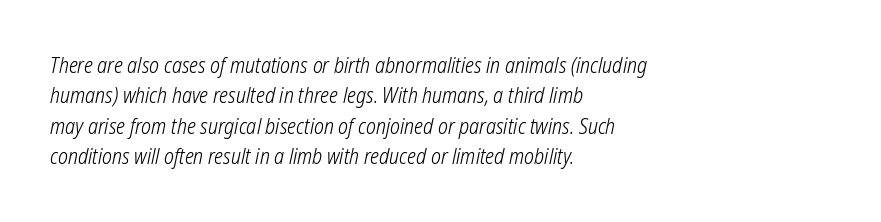
In terms of leading, this rendering sits right in the middle. The gaps between neighbouring characters are ordinary and unremarkable. Does the copy run flush right? No — it runs flush left. Anything drawn beneath the words? Only blank space. A light-to-regular cut is what we see here.
